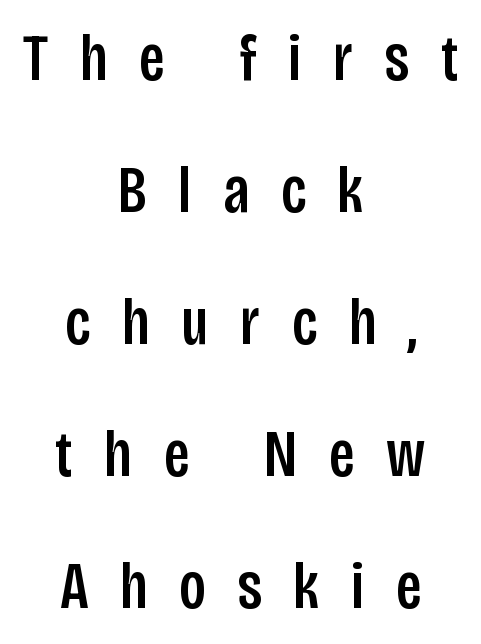
The image shows 66 px condensed sans-serif type, upright; set centered, loose line spacing (2.0x), unusually wide letter spacing (+0.48 em), not underlined; low stroke contrast and a large x-height.
